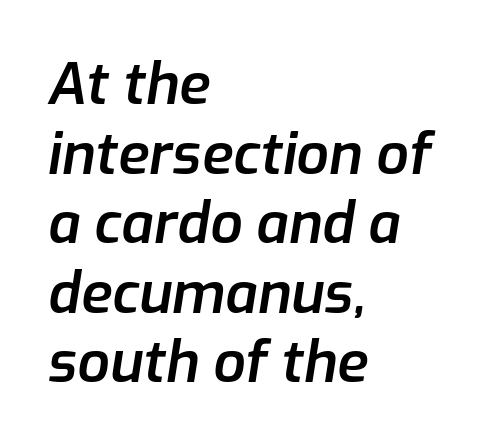
Q: Is the text bold? A: Semi-bold.
Q: Is the text italic (slanted)? A: Yes, it leans right by about 9 degrees.
Q: Is the text underlined? A: No.
Q: How is the paragraph aligned? A: Left-aligned.
Q: Is the spacing between letters normal or unusually wide? A: Normal.
Q: Width (condensed, normal, or wide)? A: Normal.
Q: Stroke contrast? A: Low.
Q: x-height? A: Medium.
Q: Monospaced? A: No.
